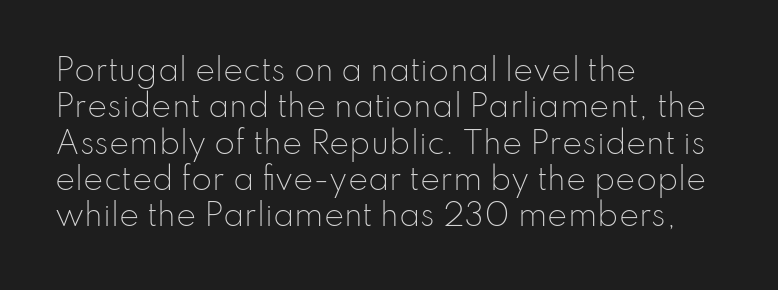
Q: Is the text bold? A: No.
Q: Is the text italic (slanted)? A: No, it is upright.
Q: Is the typeface a serif or a sans-serif typeface? A: Sans-serif.
Q: Is the text underlined? A: No.
Q: How is the paragraph aligned? A: Left-aligned.
Q: Is the spacing between letters normal or unusually wide? A: Normal.
Q: Width (condensed, normal, or wide)? A: Normal.
Q: Stroke contrast? A: Low.
Q: x-height? A: Small.
Q: Monospaced? A: No.
